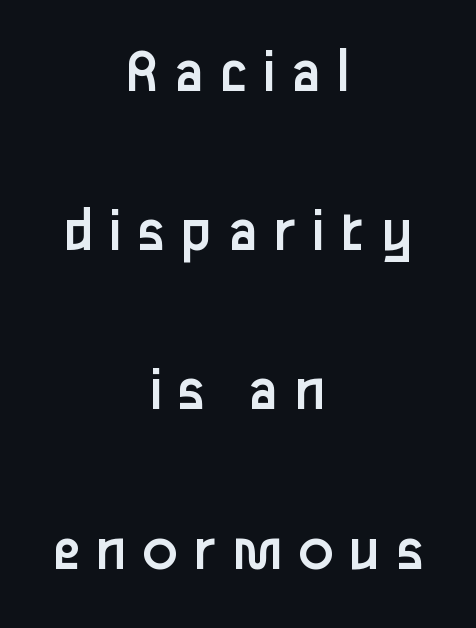
Q: Is the text bold? A: No.
Q: Is the text italic (slanted)? A: No, it is upright.
Q: Is the typeface a serif or a sans-serif typeface? A: Sans-serif.
Q: Is the text underlined? A: No.
Q: How is the paragraph aligned? A: Centered.
Q: Is the spacing between letters normal or unusually wide? A: Unusually wide.
Q: Is the spacing between lines tight, normal or loose? A: Loose.
Q: Width (condensed, normal, or wide)? A: Normal.
Q: Stroke contrast? A: Low.
Q: x-height? A: Medium.
Q: Monospaced? A: No.
